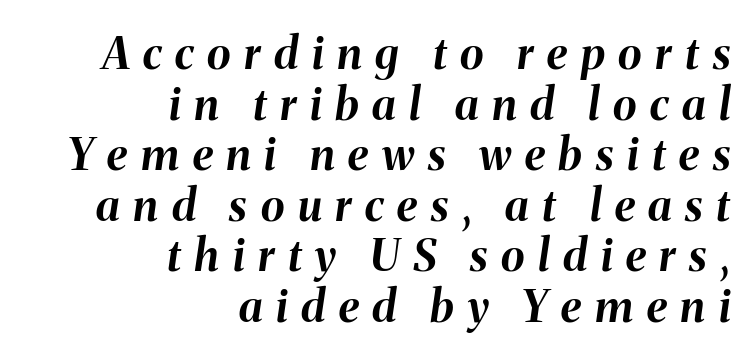
The lines are quadded right. Varying glyph widths throughout — classic text-font behaviour. Heavy-handed strokes throughout: this text is bold. Words appear elongated and porous because spacing is wide.
